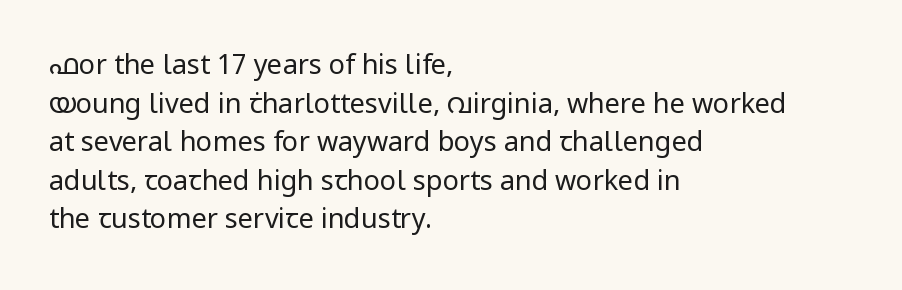
Q: Is the text bold? A: No.
Q: Is the text italic (slanted)? A: No, it is upright.
Q: Is the text underlined? A: No.
Q: How is the paragraph aligned? A: Left-aligned.
Q: Is the spacing between letters normal or unusually wide? A: Normal.
Q: Is the spacing between lines tight, normal or loose? A: Normal.
